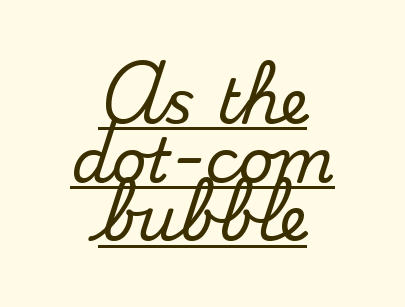
{"width": "normal", "stroke_contrast": "medium", "x_height": "small", "monospaced": "no", "underline": "yes", "align": "center", "line_spacing": "tight", "line_spacing_ratio": 0.96, "letter_spacing": "normal", "letter_spacing_em": 0.0, "glyph_px": 61}
